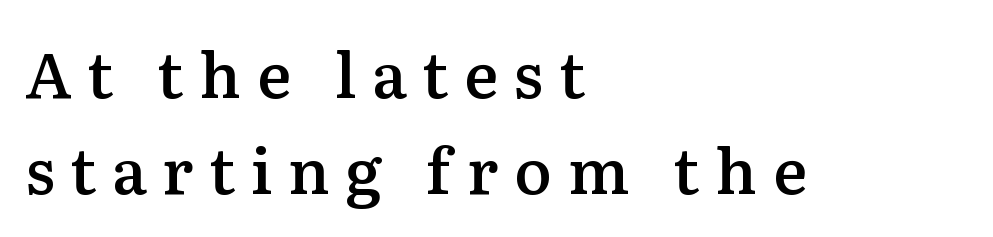
The image shows 63 px semibold serif type, upright; set left-aligned, normal line spacing (1.52x), unusually wide letter spacing (+0.25 em), not underlined; medium stroke contrast and a medium x-height.
